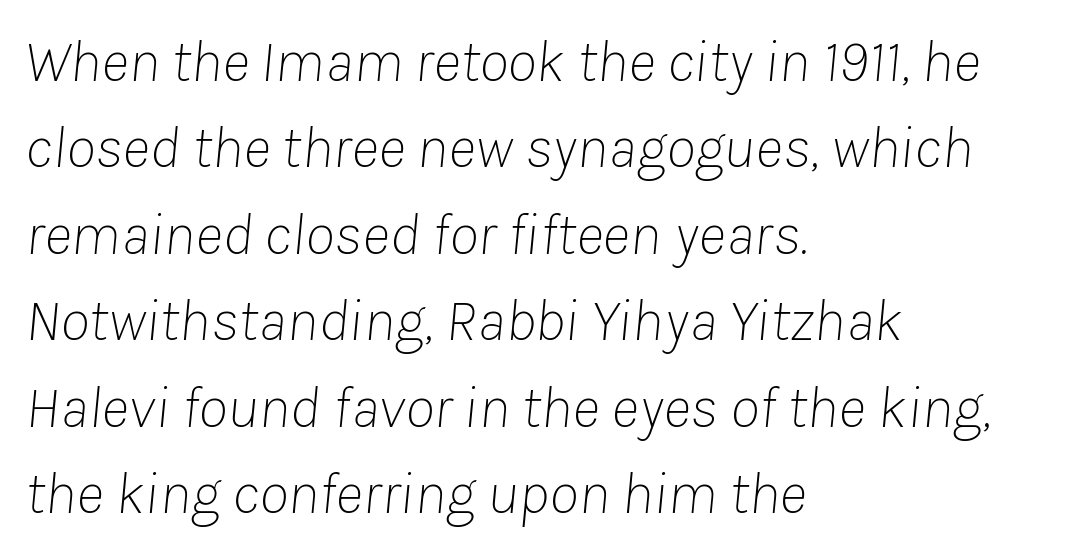
{"italic": "yes", "lean": "right", "slant_degrees": 8, "bold": "no", "weight": "thin", "width": "normal", "stroke_contrast": "low", "x_height": "medium", "monospaced": "no", "underline": "no", "align": "left", "line_spacing": "normal", "line_spacing_ratio": 1.44, "letter_spacing": "normal", "letter_spacing_em": 0.0, "glyph_px": 60}
